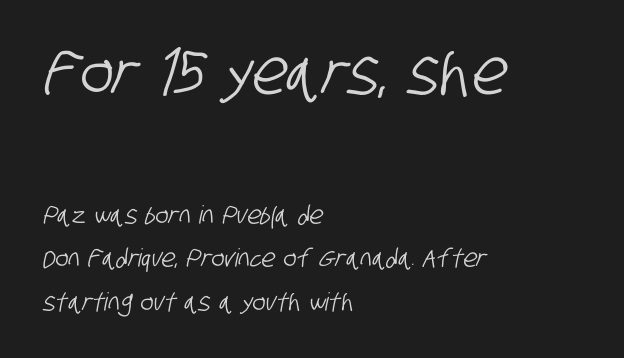
Q: Is the typeface a serif or a sans-serif typeface? A: Sans-serif.
Q: Is the text underlined? A: No.
Q: How is the paragraph aligned? A: Left-aligned.
Q: Is the spacing between letters normal or unusually wide? A: Normal.
Q: Which block of text is set in a larger size, the first (top) or the second (bottom)? A: The first (top) one.
Q: Width (condensed, normal, or wide)? A: Condensed.
Q: Stroke contrast? A: Low.
Q: x-height? A: Large.
Q: Monospaced? A: No.
